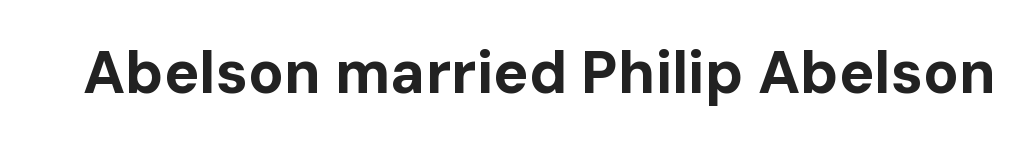
The zone under the glyphs is completely vacant. The designer went with a sans here, leaving each stem footless. A full-strength bold gives these letters their thick strokes. Is there any slant? The stems are plumb. You could not count columns in this text — the font is proportionally spaced.
